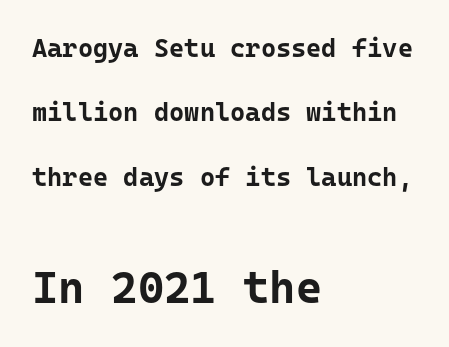
The image shows 45 px bold sans-serif type, upright, monospaced; set left-aligned, loose line spacing (2.48x), normal letter spacing, not underlined; the second (bottom) block is 1.73x larger; low stroke contrast and a medium x-height.
